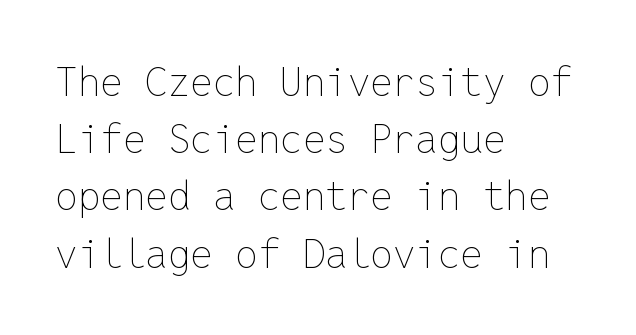
Q: Is the text bold? A: No.
Q: Is the text italic (slanted)? A: No, it is upright.
Q: Is the text underlined? A: No.
Q: How is the paragraph aligned? A: Left-aligned.
Q: Is the spacing between letters normal or unusually wide? A: Normal.
Q: Is the spacing between lines tight, normal or loose? A: Normal.
Q: Width (condensed, normal, or wide)? A: Normal.
Q: Stroke contrast? A: Low.
Q: x-height? A: Medium.
Q: Monospaced? A: Yes.
